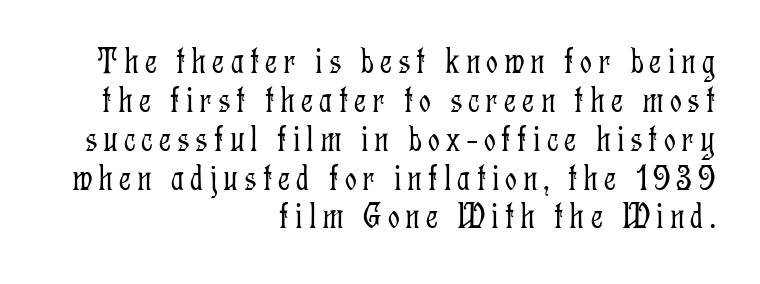
The image shows 37 px light, condensed serif type, upright; set right-aligned, tight line spacing (1.05x), not underlined; low stroke contrast and a medium x-height.
